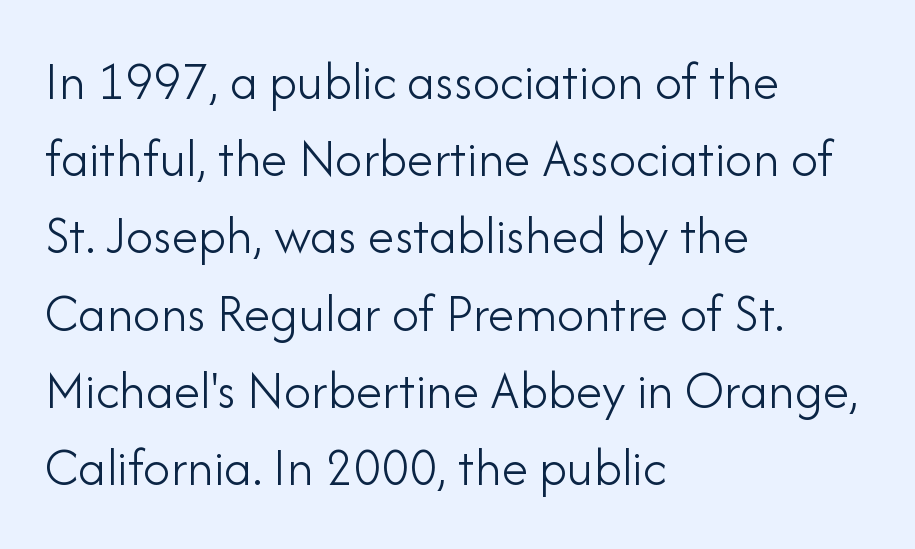
Q: Is the text bold? A: No.
Q: Is the text italic (slanted)? A: No, it is upright.
Q: Is the typeface a serif or a sans-serif typeface? A: Sans-serif.
Q: Is the text underlined? A: No.
Q: How is the paragraph aligned? A: Left-aligned.
Q: Is the spacing between letters normal or unusually wide? A: Normal.
Q: Is the spacing between lines tight, normal or loose? A: Normal.
Q: Width (condensed, normal, or wide)? A: Normal.
Q: Stroke contrast? A: Low.
Q: x-height? A: Small.
Q: Monospaced? A: No.
